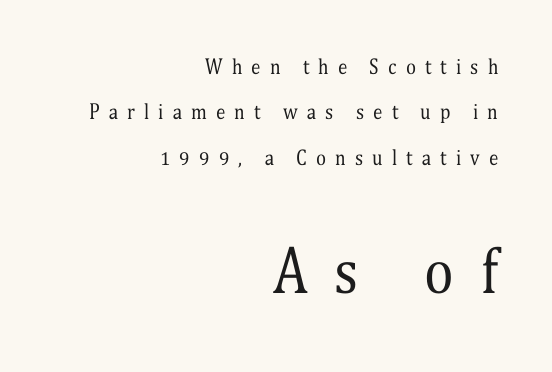
Q: Is the text bold? A: No.
Q: Is the text italic (slanted)? A: No, it is upright.
Q: Is the typeface a serif or a sans-serif typeface? A: Serif.
Q: Is the text underlined? A: No.
Q: How is the paragraph aligned? A: Right-aligned.
Q: Is the spacing between letters normal or unusually wide? A: Unusually wide.
Q: Is the spacing between lines tight, normal or loose? A: Loose.
Q: Which block of text is set in a larger size, the first (top) or the second (bottom)? A: The second (bottom) one.
Q: Width (condensed, normal, or wide)? A: Condensed.
Q: Stroke contrast? A: Medium.
Q: x-height? A: Medium.
Q: Monospaced? A: No.
